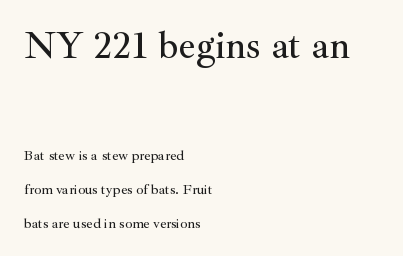
Spacing verdict: proportional, widths tailored to each character. Posture: upright roman. Look at the bottom of the vertical strokes: they flare into serifs here. Anything drawn beneath the words? Only blank space. Every row of glyphs begins at an identical x-position on the left.
